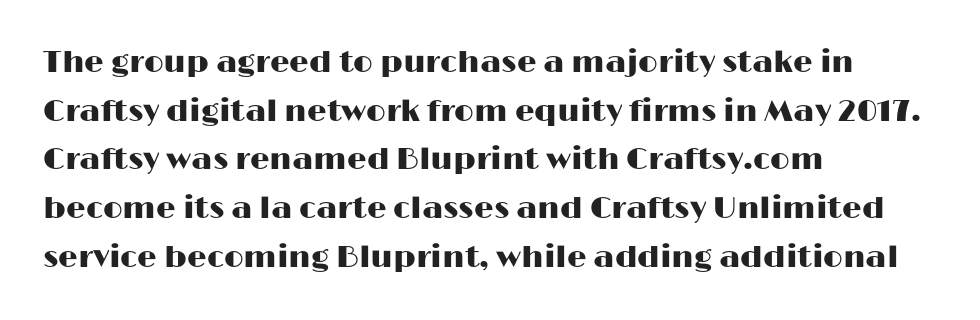
The image shows 31 px wide sans-serif type, upright; set left-aligned, normal line spacing (1.57x), normal letter spacing, not underlined; high stroke contrast and a medium x-height.
